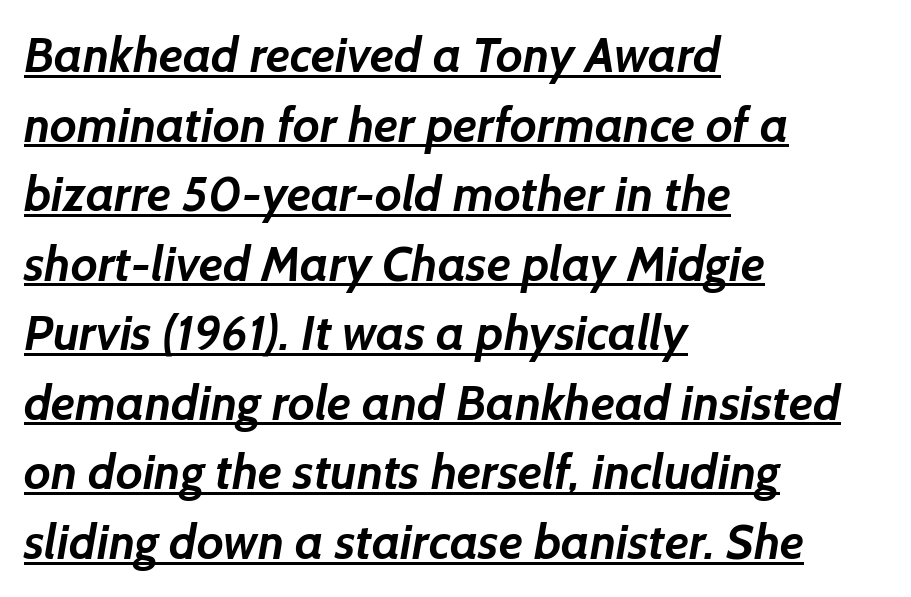
The image shows 49 px semibold sans-serif type; set left-aligned, normal line spacing (1.42x), normal letter spacing, underlined; low stroke contrast and a medium x-height.
